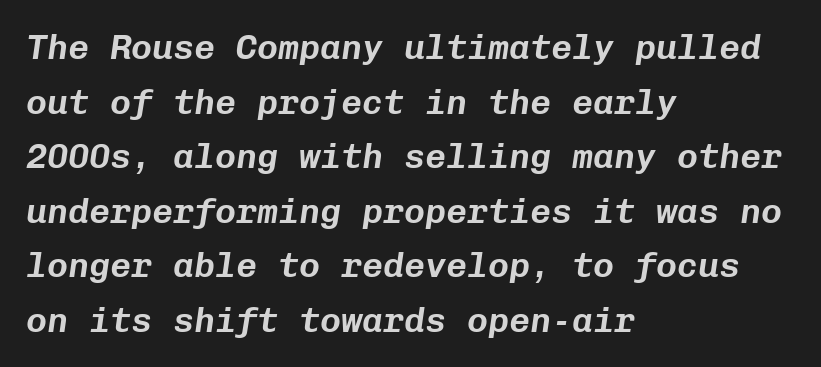
The image shows 35 px text type, italic (leaning right), monospaced; set left-aligned, normal line spacing (1.56x), normal letter spacing, not underlined; low stroke contrast and a medium x-height.
